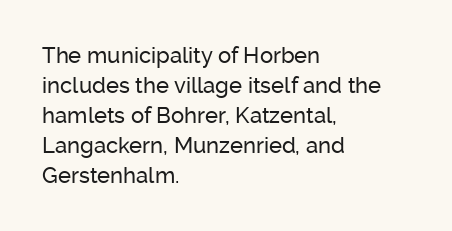
Q: Is the text italic (slanted)? A: No, it is upright.
Q: Is the text underlined? A: No.
Q: How is the paragraph aligned? A: Left-aligned.
Q: Is the spacing between letters normal or unusually wide? A: Normal.
Q: Is the spacing between lines tight, normal or loose? A: Normal.
